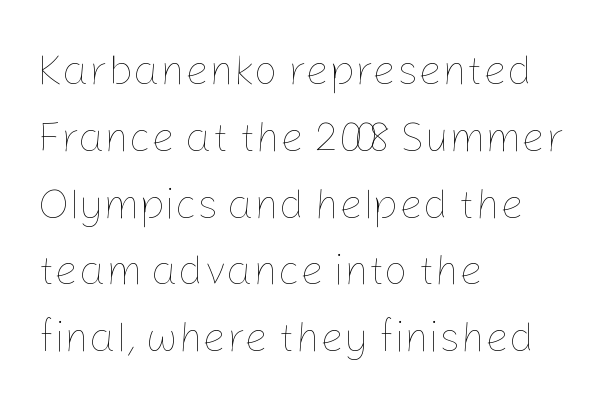
The image shows 42 px thin type, upright; set left-aligned, normal line spacing (1.59x), normal letter spacing, not underlined; low stroke contrast and a medium x-height.
